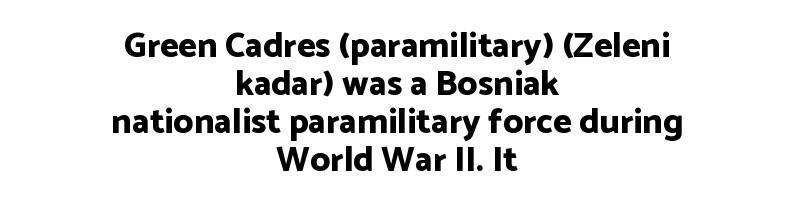
Each row of text sits above clean, open space. It's the straight-up-and-down kind of type. Spacing verdict: proportional, widths tailored to each character. In terms of weight, the rendering is a true, heavy bold. In terms of letterform style, serifs are entirely absent.
